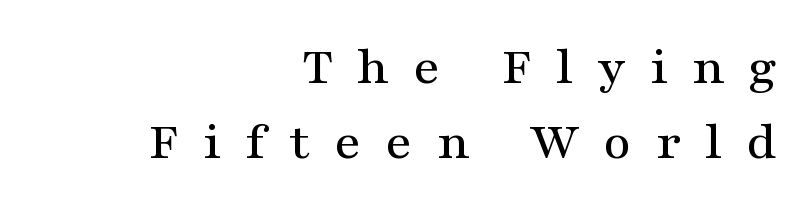
{"serif": "yes", "italic": "no", "width": "wide", "stroke_contrast": "medium", "x_height": "medium", "monospaced": "no", "underline": "no", "align": "right", "line_spacing": "normal", "line_spacing_ratio": 1.39, "letter_spacing": "wide", "letter_spacing_em": 0.45, "glyph_px": 54}
